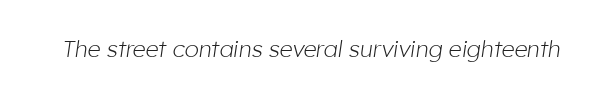
The image shows 23 px text type, italic (leaning right); set normal letter spacing, not underlined.
